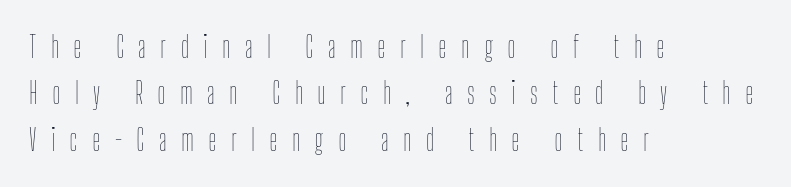
The passage shown stacks its lines at a standard gap. Upright lettering throughout. The typeface has the unassuming heft of standard copy or less. Tracking value appears strongly positive — letters spread wide.
